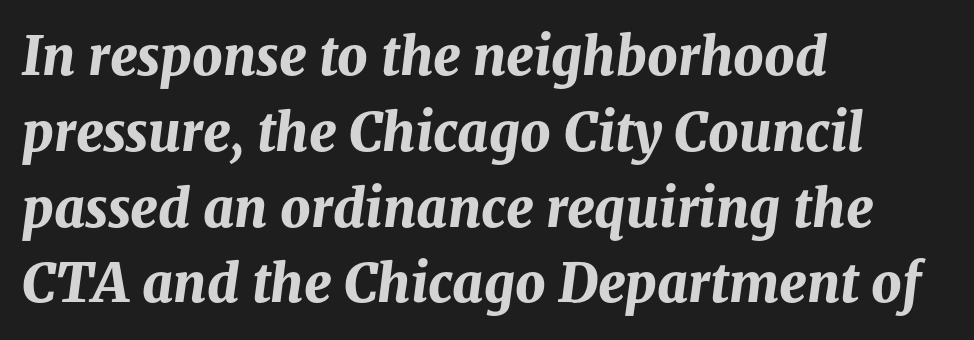
{"italic": "yes", "lean": "right", "slant_degrees": 8, "bold": "yes", "weight": "bold", "width": "normal", "stroke_contrast": "medium", "x_height": "medium", "monospaced": "no", "underline": "no", "align": "left", "line_spacing": "normal", "line_spacing_ratio": 1.43, "letter_spacing": "normal", "letter_spacing_em": 0.0, "glyph_px": 53}
